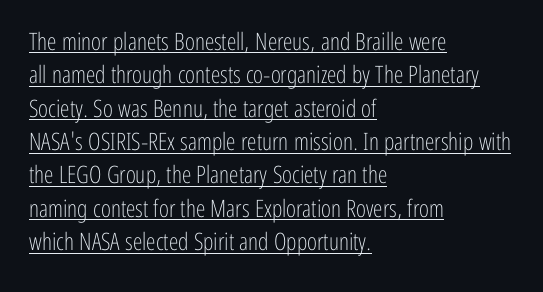
Emphasis is given by a line drawn under the lettering. The text block is weighted toward the left margin, trailing off unevenly rightward. These lines sit exactly where default settings would place them. This is roman type, the default non-slanted kind.
